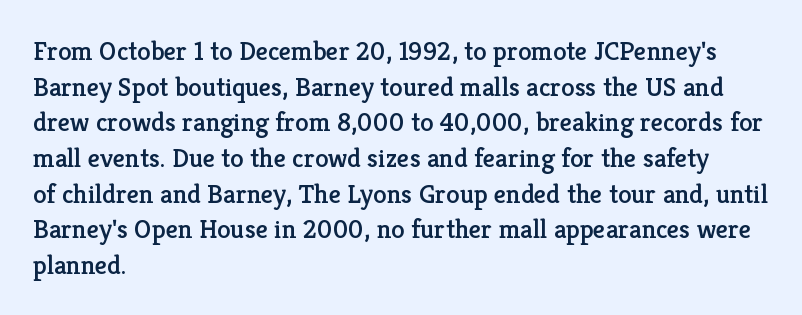
Line spacing here is normal. In terms of posture, this sample is upright. A bare baseline throughout the passage. Does the copy run flush right? No — it runs flush left. You could call the tracking neutral — neither tight nor loose.
